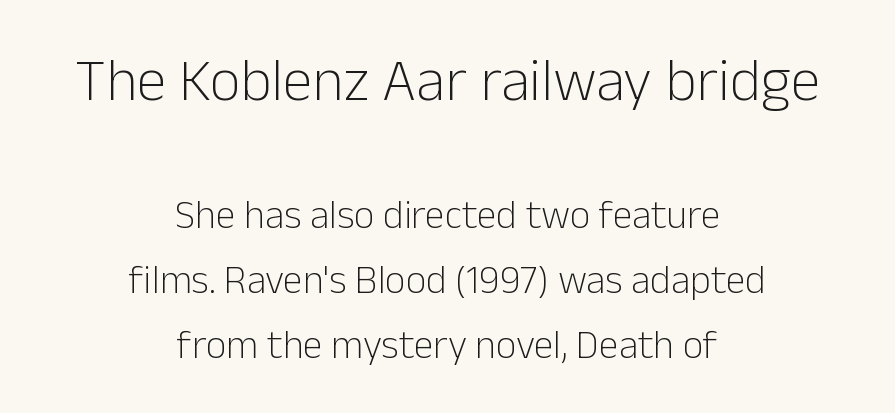
The image shows 60 px light sans-serif type, upright; set centered, normal line spacing (1.63x), normal letter spacing, not underlined; the first (top) block is 1.5x larger; low stroke contrast and a medium x-height.
